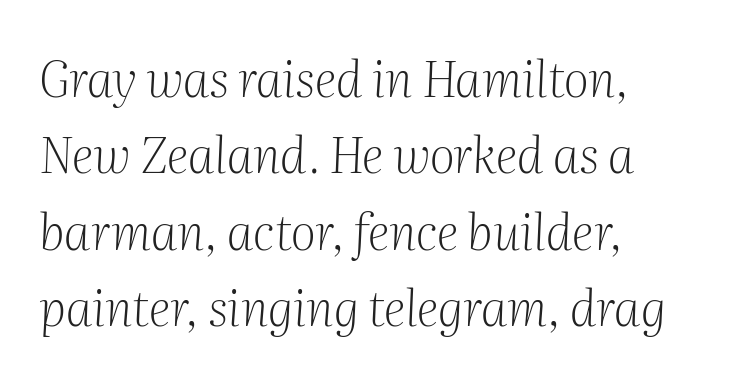
Q: Is the text bold? A: No.
Q: Is the text italic (slanted)? A: Yes, it leans right by about 2 degrees.
Q: Is the typeface a serif or a sans-serif typeface? A: Serif.
Q: Is the text underlined? A: No.
Q: How is the paragraph aligned? A: Left-aligned.
Q: Is the spacing between letters normal or unusually wide? A: Normal.
Q: Is the spacing between lines tight, normal or loose? A: Normal.
Q: Width (condensed, normal, or wide)? A: Normal.
Q: Stroke contrast? A: Medium.
Q: x-height? A: Medium.
Q: Monospaced? A: No.
